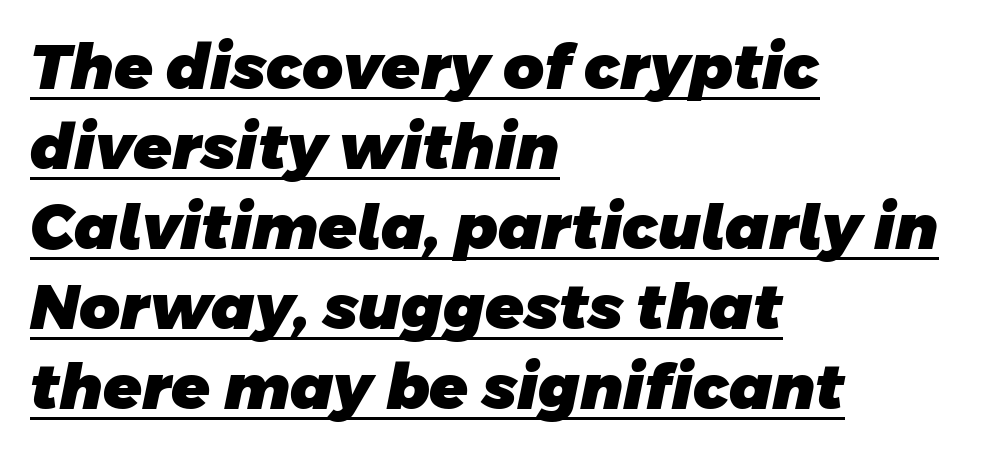
{"serif": "no", "bold": "yes", "weight": "heavy", "width": "normal", "stroke_contrast": "low", "x_height": "large", "monospaced": "no", "underline": "yes", "align": "left", "line_spacing": "normal", "line_spacing_ratio": 1.27, "letter_spacing": "normal", "letter_spacing_em": 0.0, "glyph_px": 63}
